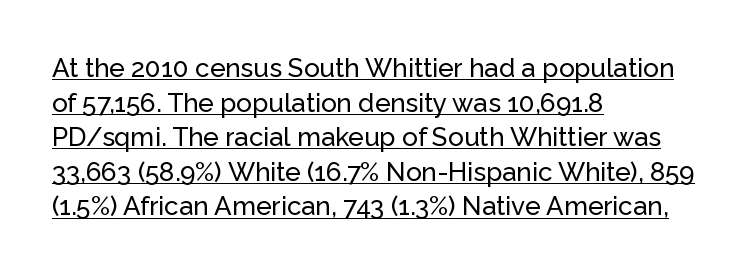
The image shows 26 px text type, upright; set left-aligned, normal line spacing (1.33x), normal letter spacing, underlined.
